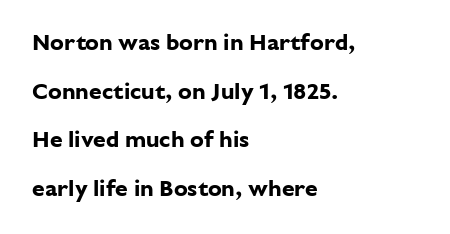
{"italic": "no", "bold": "yes", "underline": "no", "align": "left", "line_spacing": "loose", "line_spacing_ratio": 2.11, "letter_spacing": "normal", "letter_spacing_em": 0.0, "glyph_px": 23}
